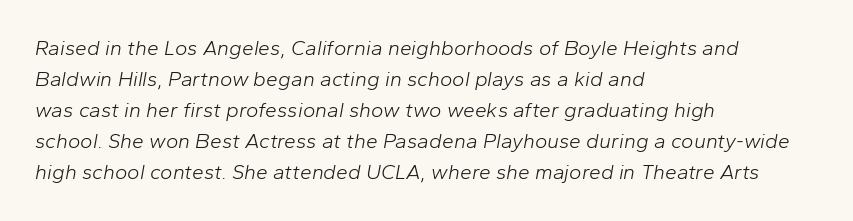
Q: Is the text bold? A: No.
Q: Is the text italic (slanted)? A: Yes, it leans right by about 10 degrees.
Q: Is the text underlined? A: No.
Q: How is the paragraph aligned? A: Left-aligned.
Q: Is the spacing between letters normal or unusually wide? A: Normal.
Q: Is the spacing between lines tight, normal or loose? A: Normal.
